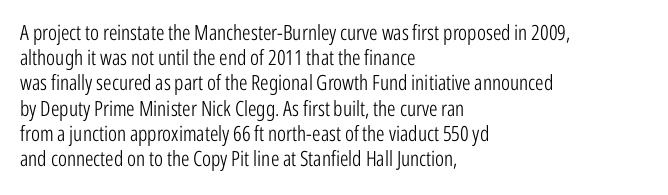
The letterforms sit shoulder to shoulder at normal distance. Typeset ragged right — the left edge is the straight one. The lettering holds an erect, upright posture throughout. Vertical stems look standard width or narrower in stroke. Beneath every word, the page is bare.
